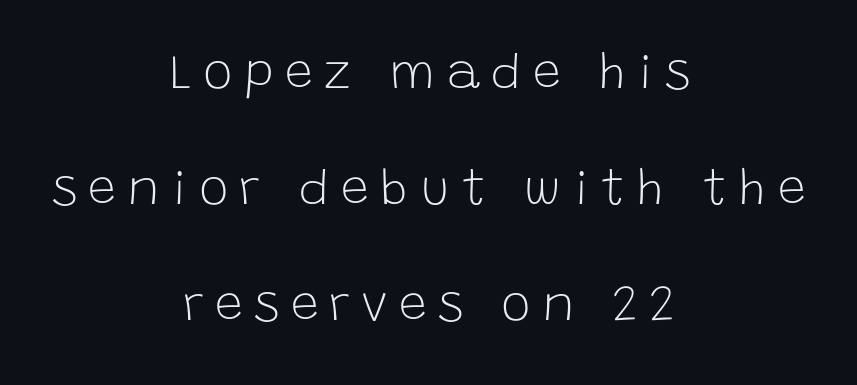
The image shows 50 px light sans-serif type, upright; set centered, loose line spacing (2.32x), unusually wide letter spacing (+0.23 em), not underlined; low stroke contrast and a large x-height.
